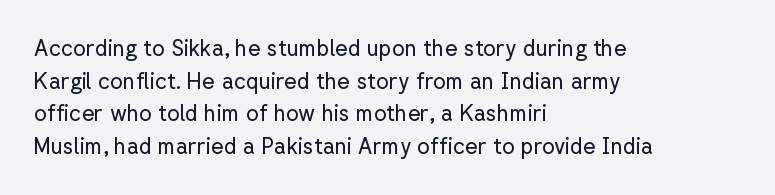
Q: Is the text bold? A: No.
Q: Is the text italic (slanted)? A: No, it is upright.
Q: Is the text underlined? A: No.
Q: How is the paragraph aligned? A: Left-aligned.
Q: Is the spacing between letters normal or unusually wide? A: Normal.
Q: Is the spacing between lines tight, normal or loose? A: Normal.
